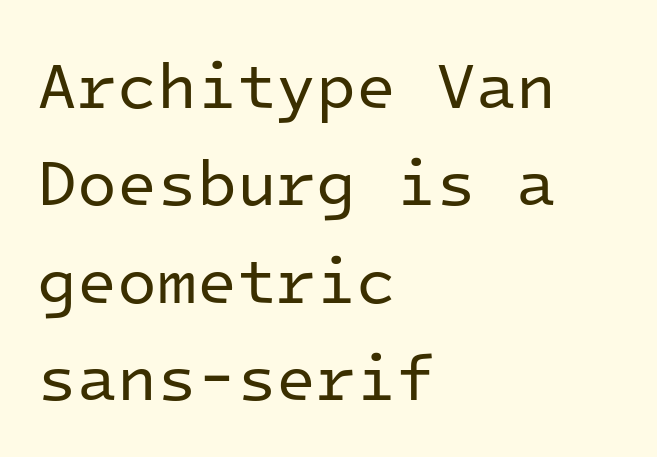
The image shows 65 px regular-weight sans-serif type, upright, monospaced; set left-aligned, normal line spacing (1.5x), normal letter spacing, not underlined; low stroke contrast and a medium x-height.
